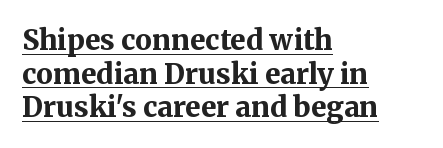
The image shows 28 px bold serif type, upright; set left-aligned, line spacing 1.2x, normal letter spacing, underlined; medium stroke contrast and a medium x-height.
